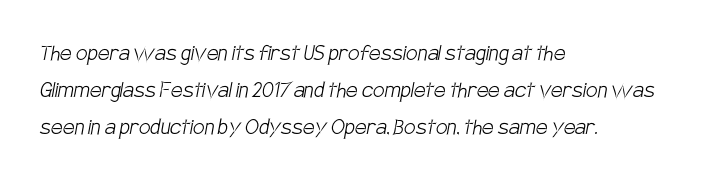
The image shows 26 px text type; set left-aligned, normal line spacing (1.43x), normal letter spacing, not underlined.
